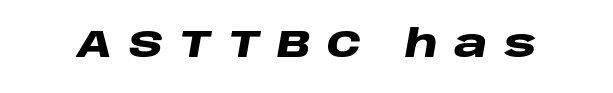
Q: Is the text bold? A: Yes.
Q: Is the text italic (slanted)? A: Yes, it leans right by about 10 degrees.
Q: Is the text underlined? A: No.
Q: Is the spacing between letters normal or unusually wide? A: Unusually wide.
Q: Width (condensed, normal, or wide)? A: Wide.
Q: Stroke contrast? A: Low.
Q: x-height? A: Large.
Q: Monospaced? A: No.
